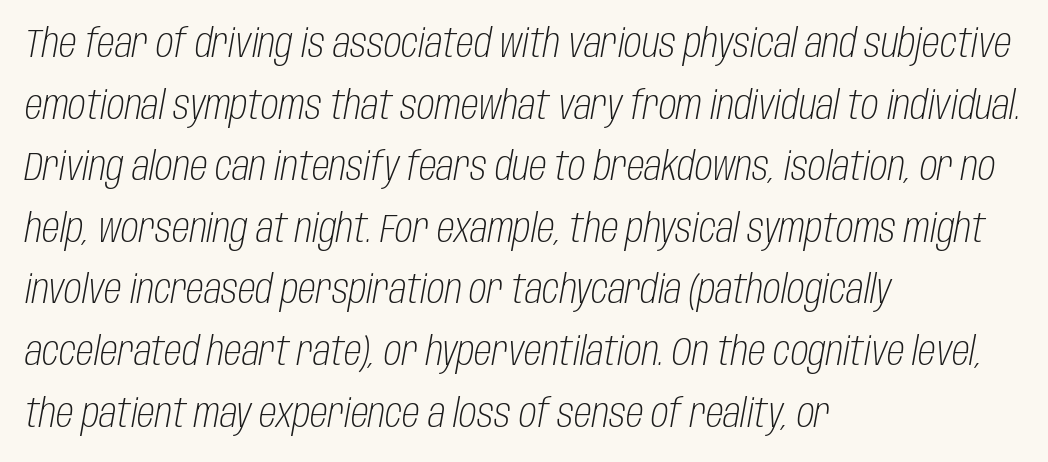
Do the characters align in a grid? No, the font is proportional. Each stroke keeps to a modest, everyday thickness or less. The glyphs are unaccompanied by any horizontal stroke below them. The font's italic variant was chosen for this text. Leading matches the norm, producing a regular column.
